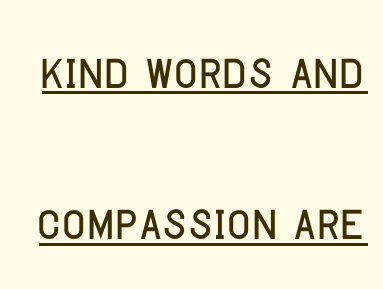
{"serif": "no", "italic": "no", "width": "condensed", "stroke_contrast": "low", "x_height": "large", "monospaced": "no", "underline": "yes", "line_spacing": "loose", "line_spacing_ratio": 2.33, "letter_spacing": "normal", "letter_spacing_em": 0.0, "glyph_px": 65}
